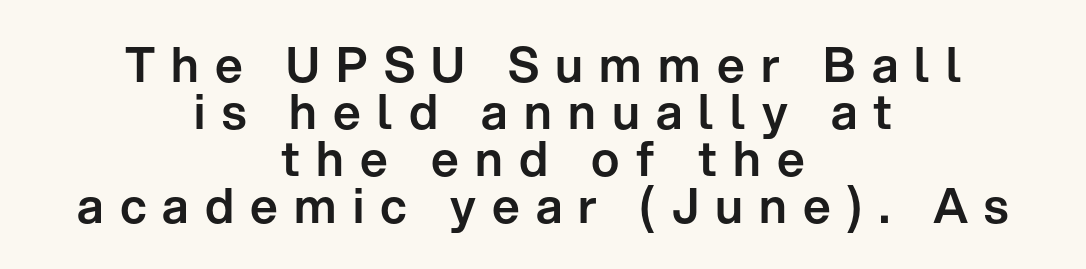
The image shows 48 px sans-serif type, upright; set centered, tight line spacing (0.98x), unusually wide letter spacing (+0.34 em), not underlined; low stroke contrast and a medium x-height.
